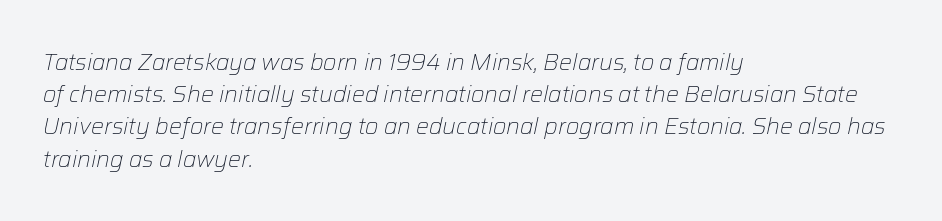
The image shows 23 px text type, italic (leaning right); set left-aligned, normal line spacing (1.4x), normal letter spacing, not underlined.
